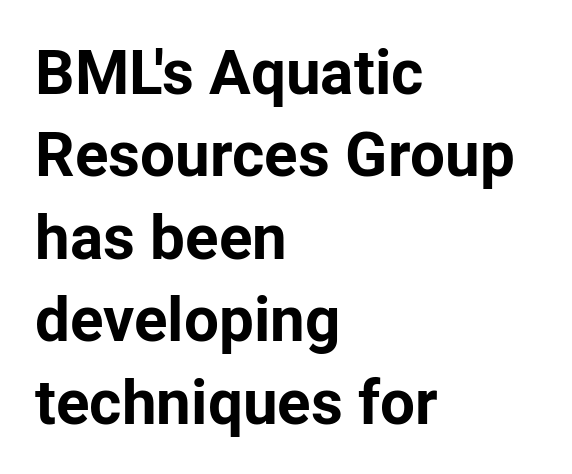
Q: Is the text bold? A: Yes.
Q: Is the text italic (slanted)? A: No, it is upright.
Q: Is the typeface a serif or a sans-serif typeface? A: Sans-serif.
Q: Is the text underlined? A: No.
Q: How is the paragraph aligned? A: Left-aligned.
Q: Is the spacing between letters normal or unusually wide? A: Normal.
Q: Is the spacing between lines tight, normal or loose? A: Normal.
Q: Width (condensed, normal, or wide)? A: Normal.
Q: Stroke contrast? A: Low.
Q: x-height? A: Medium.
Q: Monospaced? A: No.
